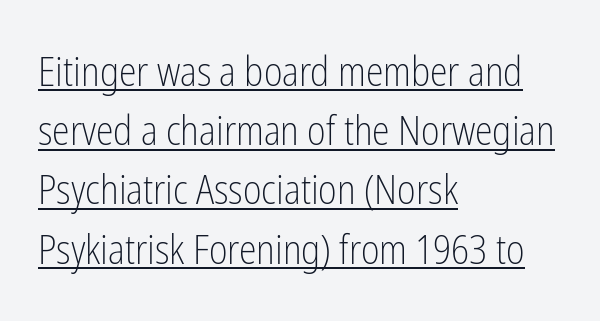
The type is set solid horizontally, with unmodified tracking. The face used here is proportionally spaced, like ordinary book or web type. No italicization has been applied; the sample stays upright. The strokes carry an ordinary text weight at most.
